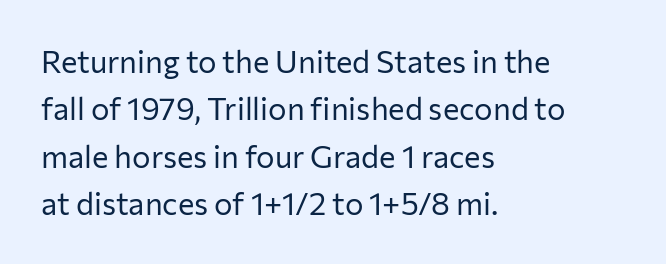
The image shows 31 px regular-weight sans-serif type, upright; set left-aligned, normal line spacing (1.53x), normal letter spacing, not underlined; low stroke contrast and a medium x-height.
